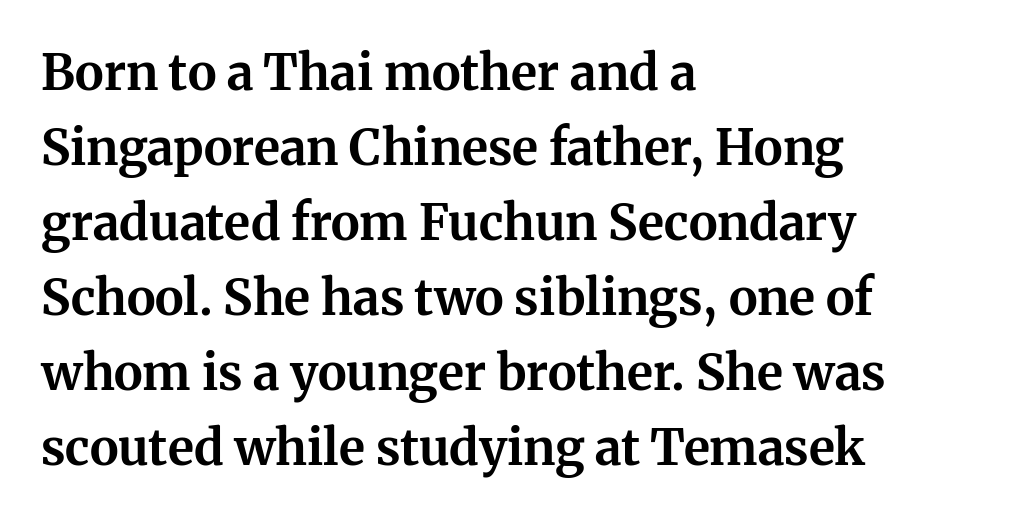
The image shows 49 px bold serif type, upright; set left-aligned, normal line spacing (1.53x), normal letter spacing, not underlined; medium stroke contrast and a medium x-height.
